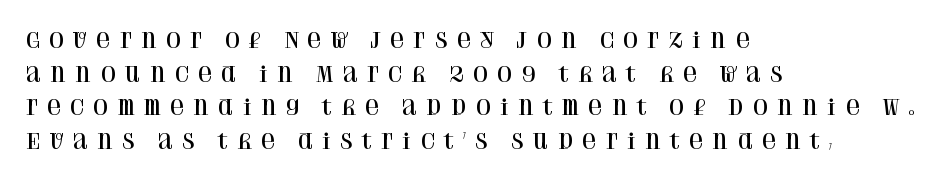
The zone under the glyphs is completely vacant. The lines are quadded left. Ascenders rise straight up at ninety degrees. The gaps between neighbouring characters are conspicuously large. The rendering uses a moderate line-height, typical for paragraphs.
